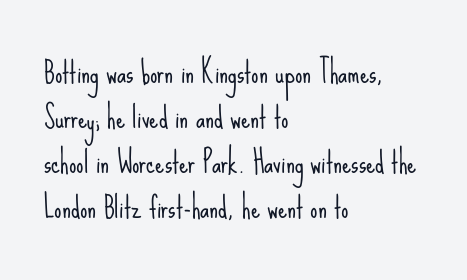
{"serif": "no", "italic": "no", "bold": "no", "weight": "light", "width": "condensed", "stroke_contrast": "low", "x_height": "small", "monospaced": "no", "underline": "no", "align": "left", "line_spacing": "normal", "line_spacing_ratio": 1.55, "letter_spacing": "normal", "letter_spacing_em": 0.0, "glyph_px": 29}
